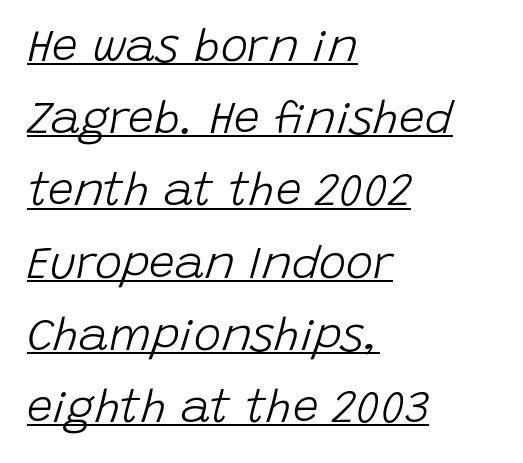
The image shows 46 px light type, italic (leaning right); set left-aligned, normal line spacing (1.57x), normal letter spacing, underlined; low stroke contrast and a large x-height.
